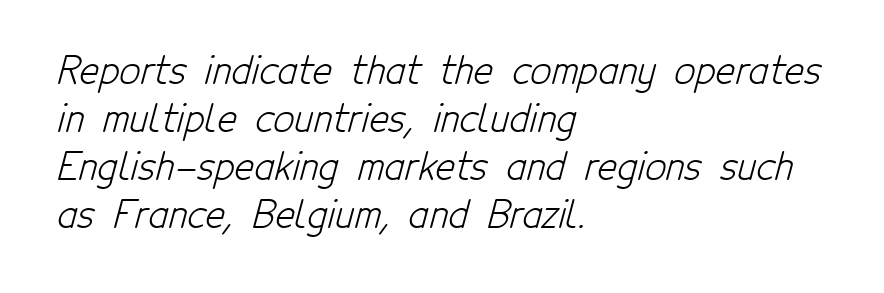
The image shows 37 px light, condensed sans-serif type; set left-aligned, normal line spacing (1.3x), normal letter spacing, not underlined; low stroke contrast and a medium x-height.
